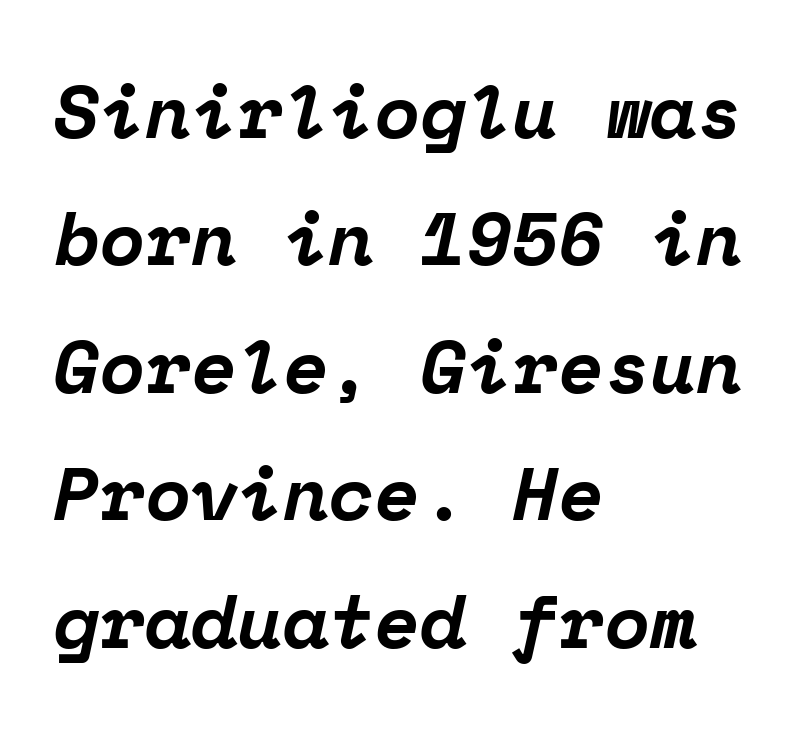
The rendering uses a moderate line-height, typical for paragraphs. Observe the ordinary spacing: letters are neighbours, not strangers. Examine the stroke ends and you'll spot serifs. Heft: maximum for text — a bold. Posture: slanted.
